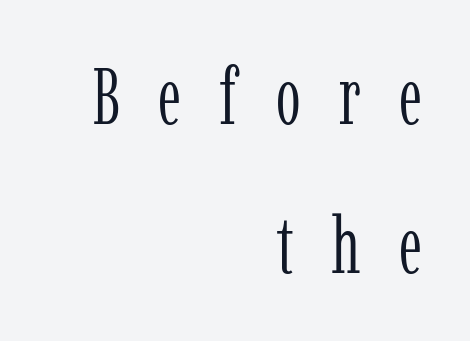
{"serif": "yes", "italic": "no", "bold": "no", "weight": "light", "width": "condensed", "stroke_contrast": "low", "x_height": "medium", "monospaced": "no", "underline": "no", "align": "right", "line_spacing_ratio": 1.88, "letter_spacing": "wide", "letter_spacing_em": 0.48, "glyph_px": 79}
